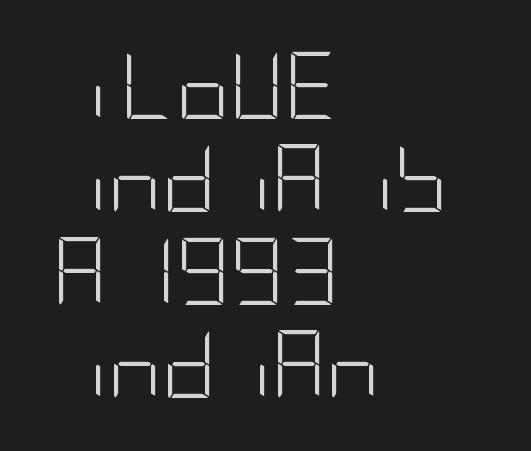
Q: Is the text bold? A: No.
Q: Is the text italic (slanted)? A: No, it is upright.
Q: Is the typeface a serif or a sans-serif typeface? A: Sans-serif.
Q: Is the text underlined? A: No.
Q: How is the paragraph aligned? A: Left-aligned.
Q: Is the spacing between letters normal or unusually wide? A: Normal.
Q: Is the spacing between lines tight, normal or loose? A: Normal.
Q: Width (condensed, normal, or wide)? A: Condensed.
Q: Stroke contrast? A: Low.
Q: x-height? A: Large.
